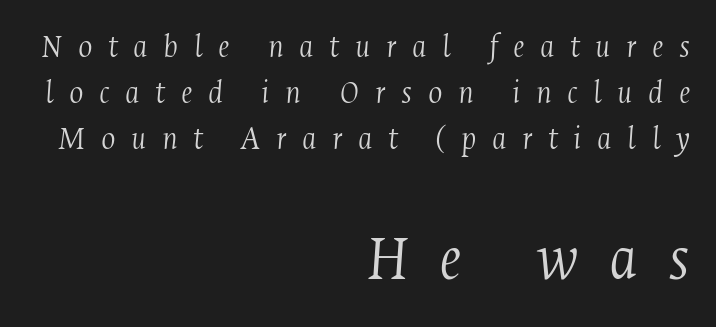
Spacing between characters has been opened up far beyond the box default. Anything drawn beneath the words? Only blank space. The weight would be labelled regular, book, light, or lighter still. Unlike a clean sans, this face finishes its strokes with serifs. Notice how descenders clear the ascenders below comfortably — that's standard leading.
